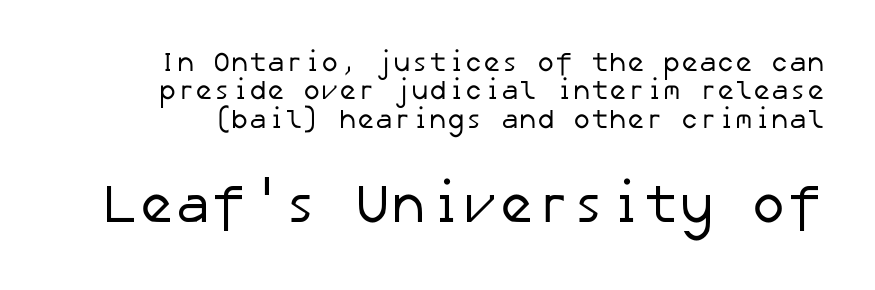
{"serif": "no", "bold": "no", "weight": "regular", "width": "normal", "stroke_contrast": "low", "x_height": "medium", "underline": "no", "line_spacing": "tight", "line_spacing_ratio": 1.05, "letter_spacing": "normal", "letter_spacing_em": 0.0, "larger_block": "second", "size_ratio": 2.0, "glyph_px": 54}
